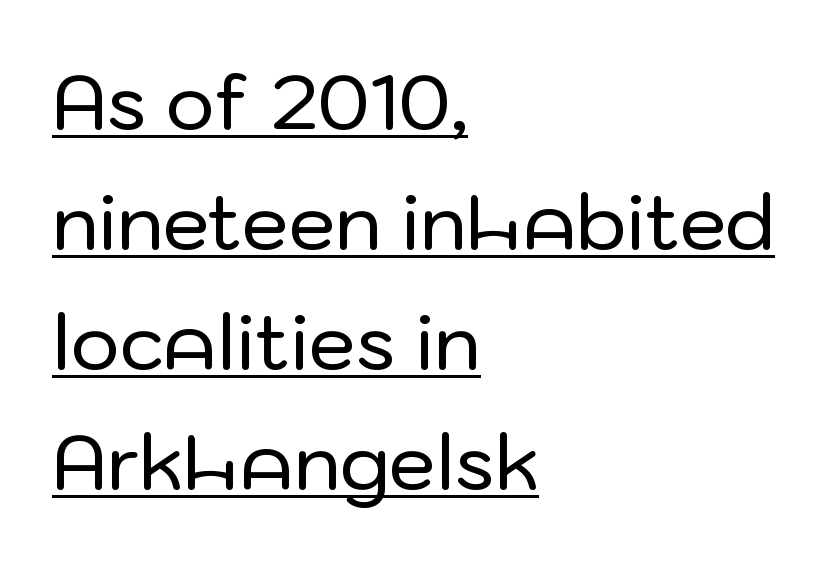
Q: Is the text italic (slanted)? A: No, it is upright.
Q: Is the typeface a serif or a sans-serif typeface? A: Sans-serif.
Q: Is the text underlined? A: Yes.
Q: How is the paragraph aligned? A: Left-aligned.
Q: Is the spacing between letters normal or unusually wide? A: Normal.
Q: Is the spacing between lines tight, normal or loose? A: Normal.
Q: Width (condensed, normal, or wide)? A: Normal.
Q: Stroke contrast? A: Low.
Q: x-height? A: Medium.
Q: Monospaced? A: No.
